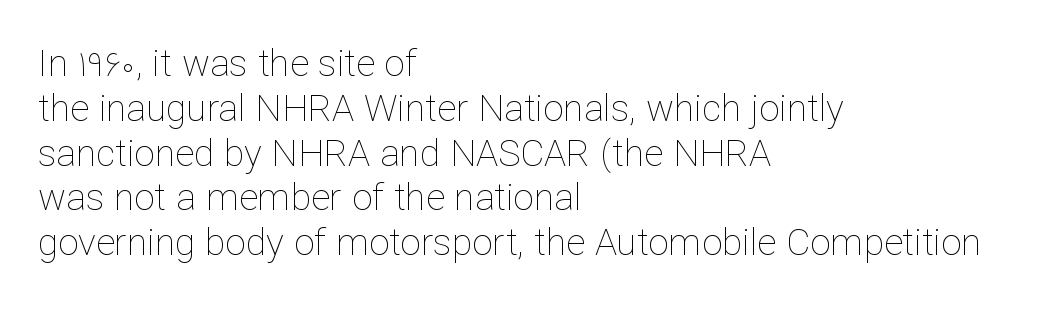
Q: Is the text bold? A: No.
Q: Is the text italic (slanted)? A: No, it is upright.
Q: Is the text underlined? A: No.
Q: How is the paragraph aligned? A: Left-aligned.
Q: Is the spacing between letters normal or unusually wide? A: Normal.
Q: Width (condensed, normal, or wide)? A: Normal.
Q: Stroke contrast? A: Low.
Q: x-height? A: Medium.
Q: Monospaced? A: No.
